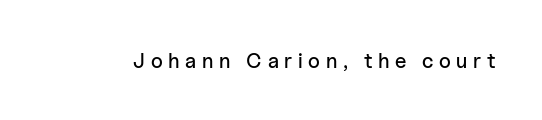
{"italic": "no", "underline": "no", "letter_spacing": "wide", "letter_spacing_em": 0.27, "glyph_px": 21}
